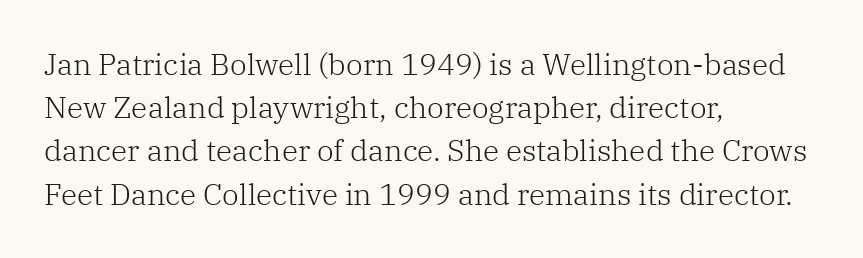
Vertical stems look standard width or narrower in stroke. To sum up the face: it has serifs. The gap between lines stays unmarked. The letters advance in unequal steps, a hallmark of proportional type.
